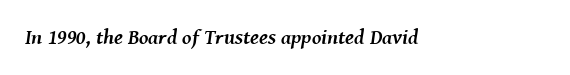
The passage shown is emphatically bold. Quick note: underline off. Here the glyphs are tracked normally, forming tight word shapes. Italic: yes, the glyphs are oblique.
